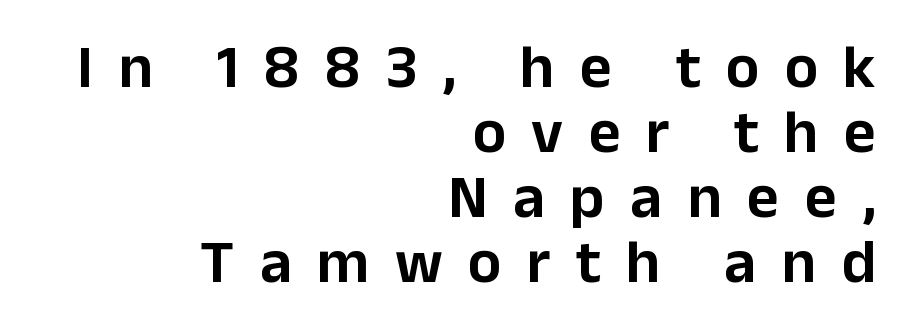
Quick note: underline off. The passage is arranged like a letterhead date or caption credit — flush right. A typesetter would call this proportional, since set widths differ per character. Interline gaps are noticeably narrow in this sample.
